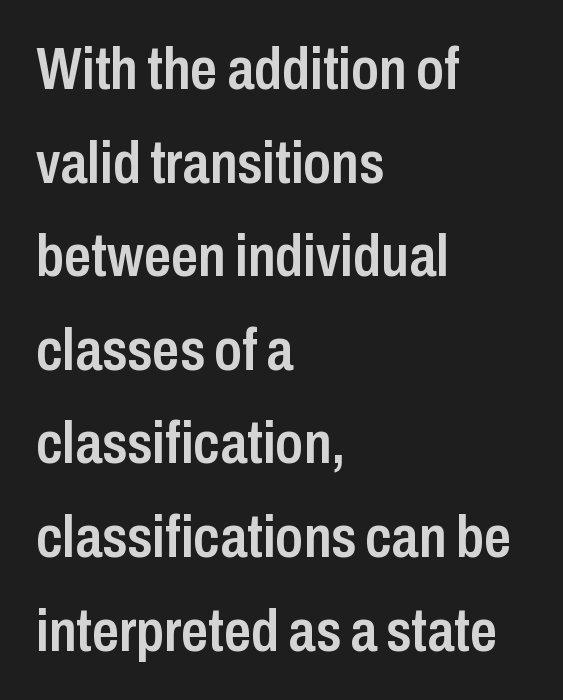
{"serif": "no", "italic": "no", "bold": "semi", "weight": "semibold", "width": "condensed", "stroke_contrast": "low", "x_height": "medium", "monospaced": "no", "underline": "no", "align": "left", "line_spacing": "normal", "line_spacing_ratio": 1.56, "letter_spacing": "normal", "letter_spacing_em": 0.0, "glyph_px": 60}
